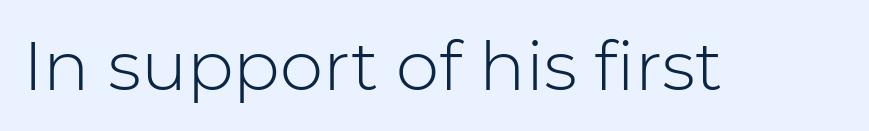
Weight: in the light-to-regular range. Quick note: underline off. The axis of the letterforms is exactly vertical. Think of a printed novel: that variable character pitch is what you see here. Check where the strokes stop: nothing finishes them off — pure sans. The line texture is even and compact thanks to regular tracking.
